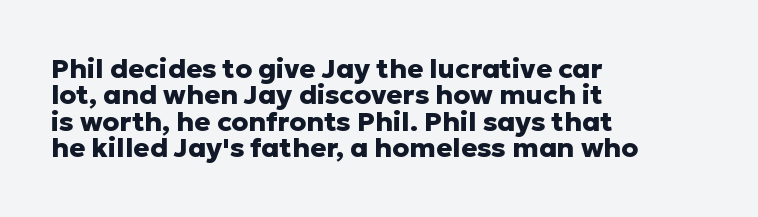
The image shows 27 px bold type, upright; set left-aligned, tight line spacing (0.98x), normal letter spacing, not underlined.
